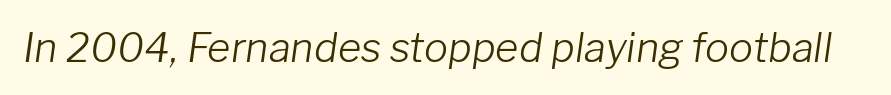
{"italic": "yes", "lean": "right", "slant_degrees": 8, "bold": "no", "weight": "light", "width": "normal", "stroke_contrast": "low", "x_height": "medium", "monospaced": "no", "underline": "no", "letter_spacing": "normal", "letter_spacing_em": 0.0, "glyph_px": 40}
